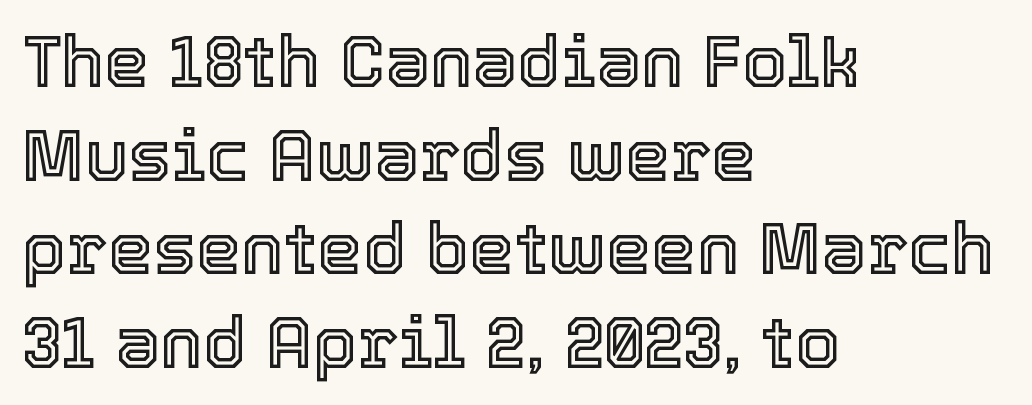
Q: Is the text italic (slanted)? A: No, it is upright.
Q: Is the text underlined? A: No.
Q: How is the paragraph aligned? A: Left-aligned.
Q: Is the spacing between letters normal or unusually wide? A: Normal.
Q: Is the spacing between lines tight, normal or loose? A: Normal.
Q: Width (condensed, normal, or wide)? A: Normal.
Q: x-height? A: Medium.
Q: Monospaced? A: No.
